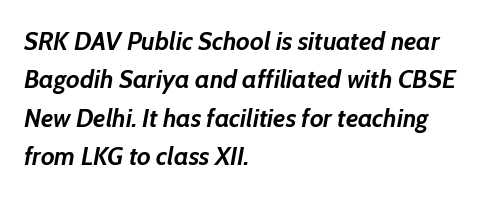
The letters sit at their default tracking, neither squeezed nor spread. Typeset ragged right — the left edge is the straight one. The font's italic variant was chosen for this text. Words float on clear page, feet unadorned. Interline gaps are of average width in this sample.
